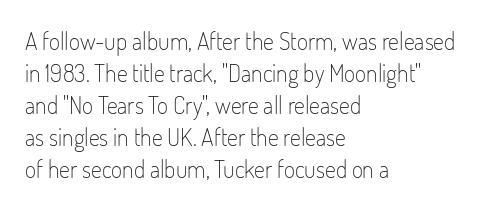
A bare baseline throughout the passage. Does the lettering tilt? It doesn't — this is upright. Leftover space on each line is placed entirely after the last word. Regarding leading, the lines here are spaced in the standard way. Inter-character spacing is left at the font's built-in metrics. Compared with a typical body face, this is equally light or lighter still.
